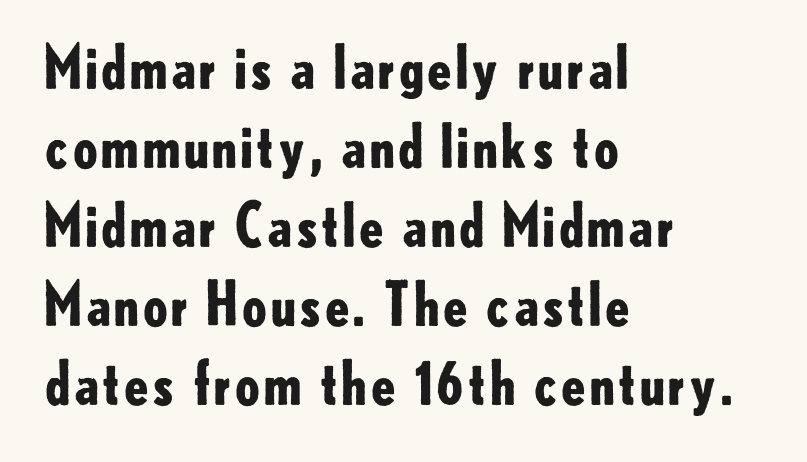
Q: Is the text bold? A: Yes.
Q: Is the text italic (slanted)? A: No, it is upright.
Q: Is the typeface a serif or a sans-serif typeface? A: Sans-serif.
Q: Is the text underlined? A: No.
Q: How is the paragraph aligned? A: Left-aligned.
Q: Is the spacing between letters normal or unusually wide? A: Normal.
Q: Is the spacing between lines tight, normal or loose? A: Normal.
Q: Width (condensed, normal, or wide)? A: Normal.
Q: Stroke contrast? A: Low.
Q: x-height? A: Small.
Q: Monospaced? A: No.
